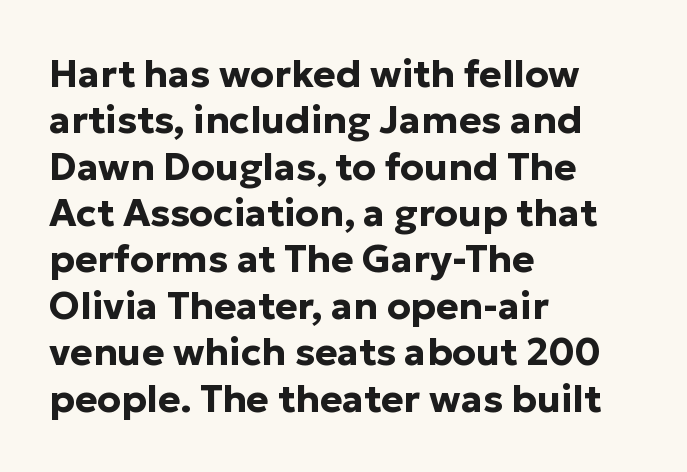
{"serif": "no", "italic": "no", "bold": "yes", "weight": "bold", "width": "normal", "stroke_contrast": "low", "x_height": "medium", "monospaced": "no", "underline": "no", "align": "left", "line_spacing_ratio": 1.22, "letter_spacing": "normal", "letter_spacing_em": 0.0, "glyph_px": 38}
